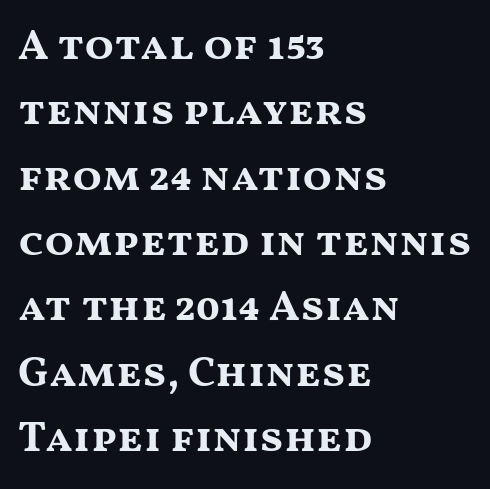
Q: Is the text bold? A: Yes.
Q: Is the text italic (slanted)? A: No, it is upright.
Q: Is the typeface a serif or a sans-serif typeface? A: Sans-serif.
Q: Is the text underlined? A: No.
Q: How is the paragraph aligned? A: Left-aligned.
Q: Is the spacing between letters normal or unusually wide? A: Normal.
Q: Is the spacing between lines tight, normal or loose? A: Normal.
Q: Width (condensed, normal, or wide)? A: Wide.
Q: Stroke contrast? A: Medium.
Q: x-height? A: Medium.
Q: Monospaced? A: No.
